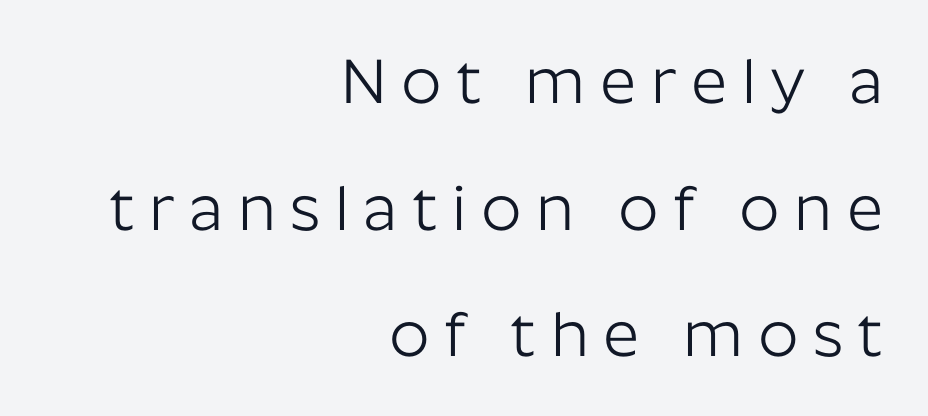
{"serif": "no", "italic": "no", "bold": "no", "weight": "light", "width": "normal", "stroke_contrast": "low", "x_height": "medium", "monospaced": "no", "underline": "no", "align": "right", "line_spacing": "loose", "line_spacing_ratio": 2.01, "letter_spacing": "wide", "letter_spacing_em": 0.23, "glyph_px": 63}
